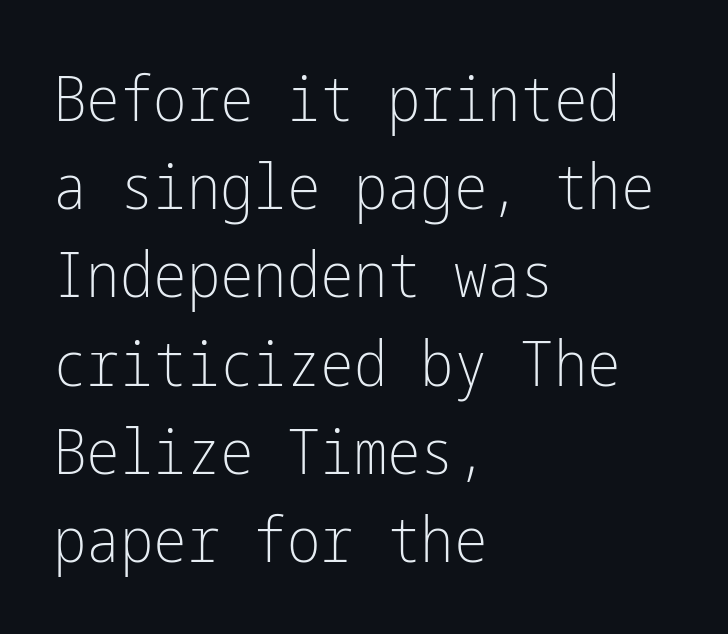
The image shows 63 px light, condensed sans-serif type, upright; set left-aligned, normal line spacing (1.4x), normal letter spacing, not underlined; low stroke contrast and a medium x-height.
